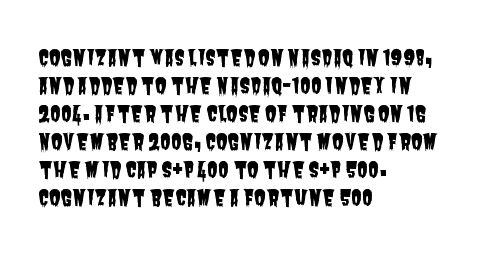
{"underline": "no", "align": "left", "line_spacing": "normal", "line_spacing_ratio": 1.33, "letter_spacing": "normal", "letter_spacing_em": 0.0, "glyph_px": 21}
